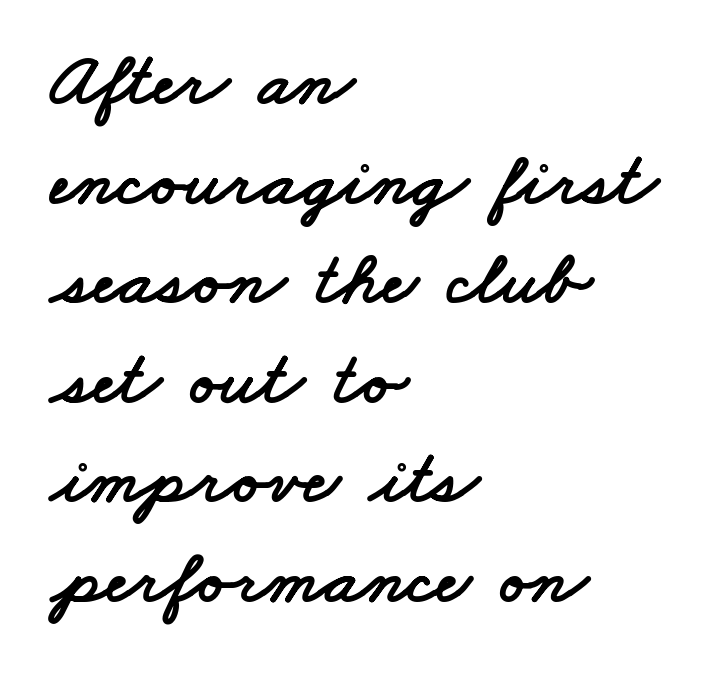
{"serif": "no", "width": "wide", "stroke_contrast": "low", "x_height": "small", "monospaced": "no", "underline": "no", "align": "left", "line_spacing": "normal", "line_spacing_ratio": 1.31, "letter_spacing": "normal", "letter_spacing_em": 0.0, "glyph_px": 76}
